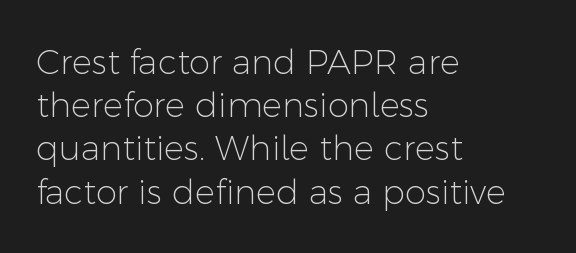
{"serif": "no", "italic": "no", "bold": "no", "weight": "light", "width": "normal", "stroke_contrast": "low", "x_height": "medium", "monospaced": "no", "underline": "no", "align": "left", "line_spacing": "normal", "line_spacing_ratio": 1.27, "letter_spacing": "normal", "letter_spacing_em": 0.0, "glyph_px": 34}
